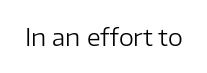
The image shows 24 px text type, upright; set normal letter spacing, not underlined.
